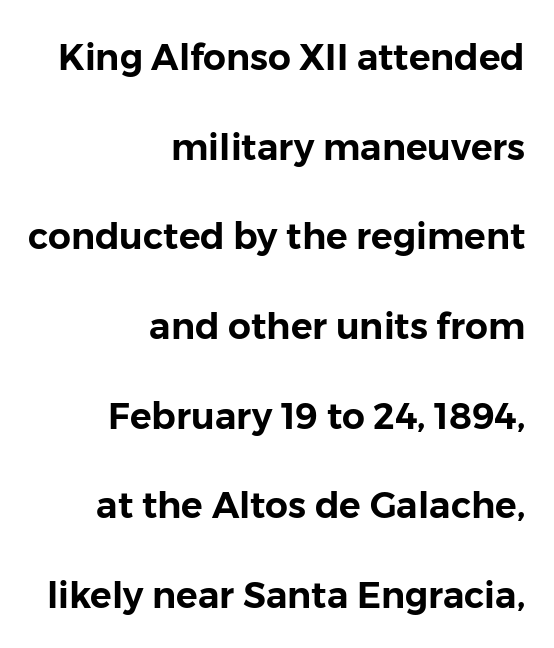
Q: Is the text italic (slanted)? A: No, it is upright.
Q: Is the typeface a serif or a sans-serif typeface? A: Sans-serif.
Q: Is the text underlined? A: No.
Q: How is the paragraph aligned? A: Right-aligned.
Q: Is the spacing between letters normal or unusually wide? A: Normal.
Q: Is the spacing between lines tight, normal or loose? A: Loose.
Q: Width (condensed, normal, or wide)? A: Normal.
Q: Stroke contrast? A: Low.
Q: x-height? A: Medium.
Q: Monospaced? A: No.
